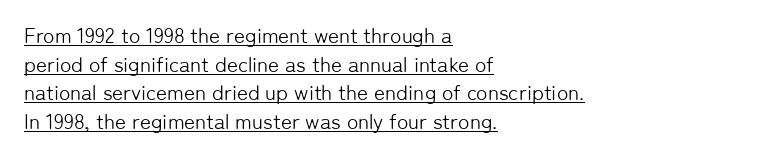
Every word sits above its own underline. A light-to-regular cut is what we see here. Words appear dense and cohesive because spacing is normal. This is the regular roman posture of the typeface.
